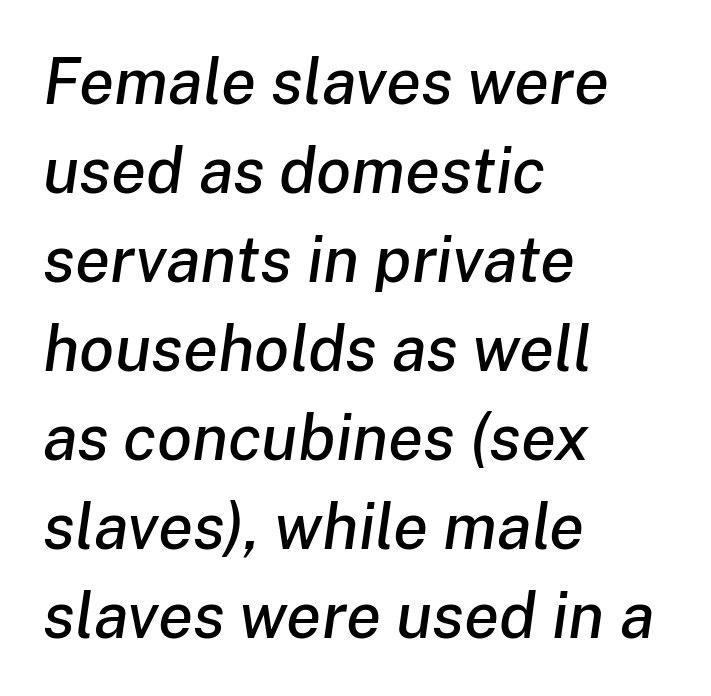
The image shows 64 px text type, italic (leaning right); set left-aligned, normal line spacing (1.39x), normal letter spacing, not underlined; low stroke contrast and a medium x-height.
